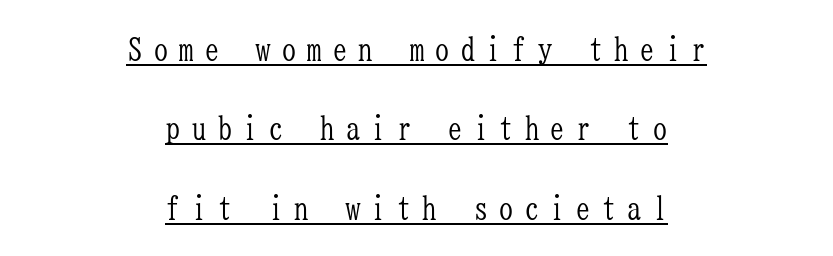
{"serif": "yes", "italic": "no", "bold": "no", "weight": "light", "width": "condensed", "stroke_contrast": "low", "x_height": "medium", "monospaced": "yes", "underline": "yes", "align": "center", "line_spacing": "loose", "line_spacing_ratio": 2.48, "letter_spacing": "wide", "letter_spacing_em": 0.3, "glyph_px": 32}
